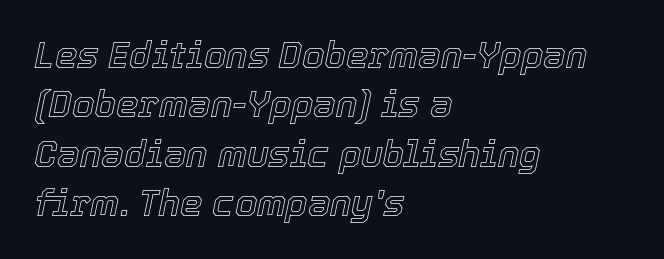
The image shows 36 px text type, italic (leaning right); set left-aligned, normal line spacing (1.37x), normal letter spacing, not underlined; a medium x-height.
